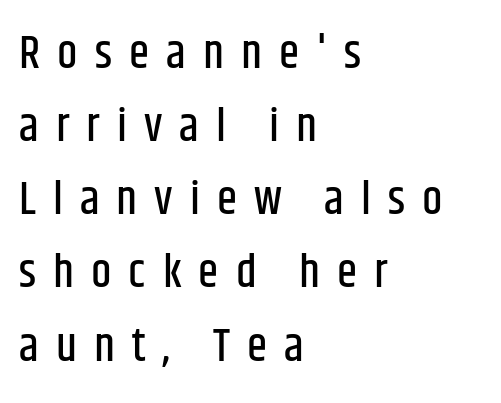
Q: Is the text italic (slanted)? A: No, it is upright.
Q: Is the typeface a serif or a sans-serif typeface? A: Sans-serif.
Q: Is the text underlined? A: No.
Q: How is the paragraph aligned? A: Left-aligned.
Q: Is the spacing between letters normal or unusually wide? A: Unusually wide.
Q: Is the spacing between lines tight, normal or loose? A: Normal.
Q: Width (condensed, normal, or wide)? A: Condensed.
Q: Stroke contrast? A: Low.
Q: x-height? A: Large.
Q: Monospaced? A: No.
